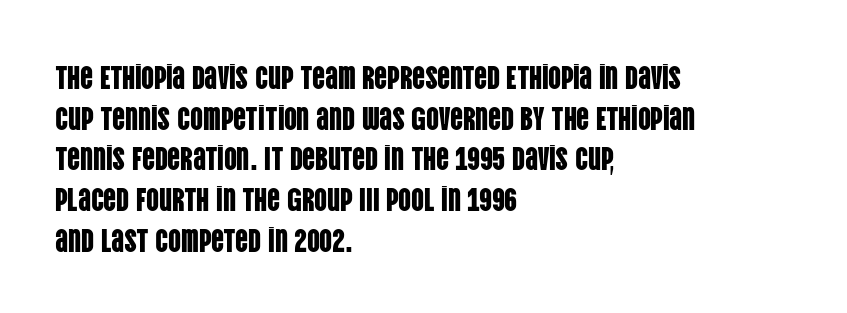
{"serif": "no", "italic": "no", "width": "condensed", "stroke_contrast": "low", "x_height": "large", "monospaced": "no", "underline": "no", "align": "left", "line_spacing": "normal", "line_spacing_ratio": 1.27, "letter_spacing": "normal", "letter_spacing_em": 0.0, "glyph_px": 32}
